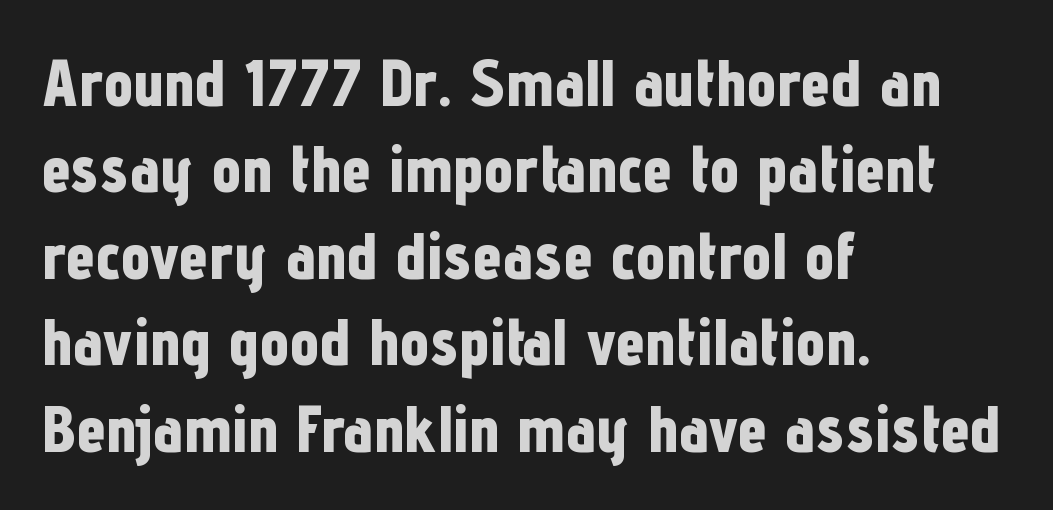
The image shows 66 px bold, condensed sans-serif type, upright; set left-aligned, normal line spacing (1.31x), normal letter spacing, not underlined; low stroke contrast and a medium x-height.
